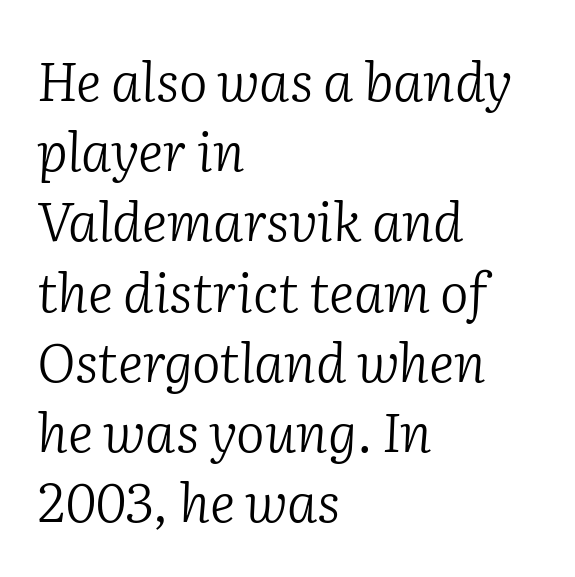
{"serif": "yes", "italic": "yes", "lean": "right", "slant_degrees": 2, "bold": "no", "weight": "light", "width": "normal", "stroke_contrast": "low", "x_height": "medium", "monospaced": "no", "underline": "no", "align": "left", "line_spacing": "normal", "line_spacing_ratio": 1.3, "letter_spacing": "normal", "letter_spacing_em": 0.0, "glyph_px": 54}
